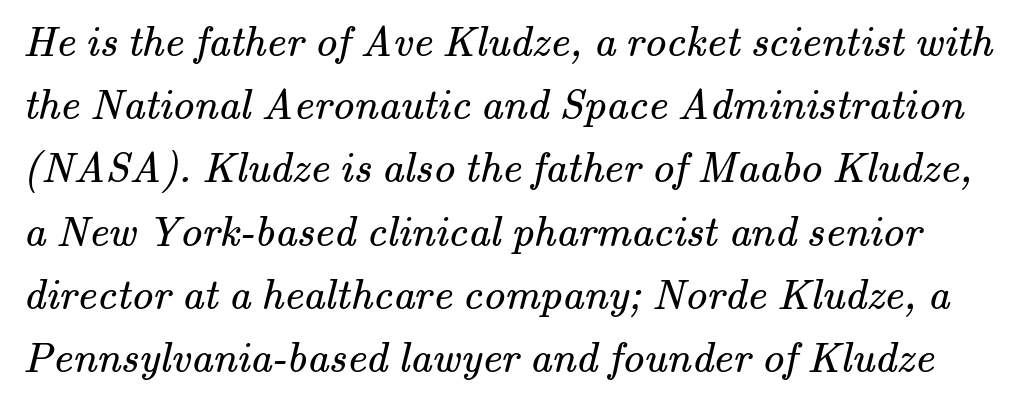
{"serif": "yes", "bold": "no", "weight": "regular", "width": "normal", "stroke_contrast": "medium", "x_height": "small", "monospaced": "no", "underline": "no", "line_spacing": "normal", "line_spacing_ratio": 1.47, "letter_spacing": "normal", "letter_spacing_em": 0.0, "glyph_px": 43}
